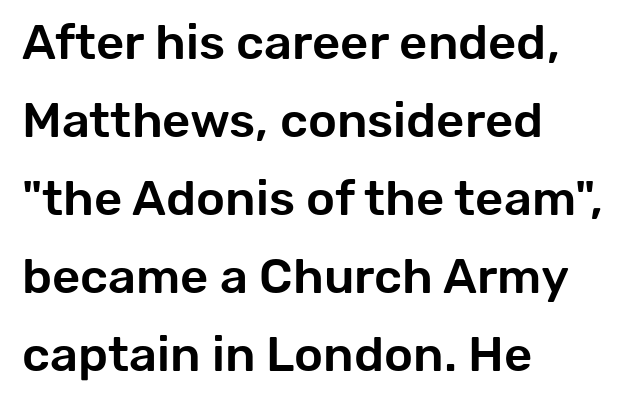
{"serif": "no", "italic": "no", "width": "normal", "stroke_contrast": "low", "x_height": "medium", "monospaced": "no", "underline": "no", "align": "left", "line_spacing": "normal", "line_spacing_ratio": 1.59, "letter_spacing": "normal", "letter_spacing_em": 0.0, "glyph_px": 49}
